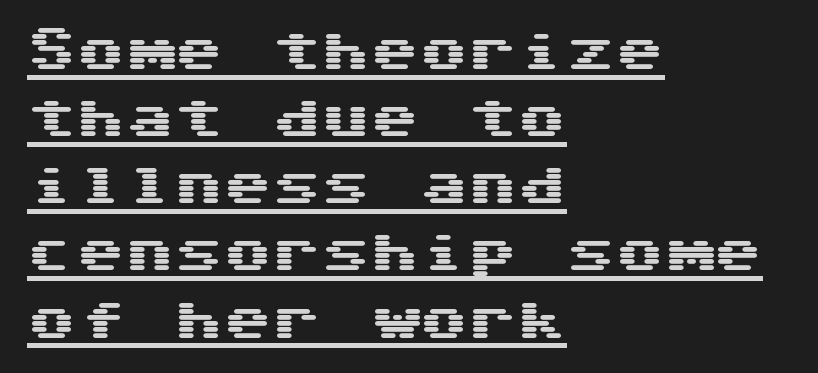
How are the letters spaced? Ordinarily, with no added tracking. To sum up the face: it is a sans, with no serifs. Evenly set lines give the paragraph a standard silhouette. These lines are set flush left with a ragged right edge. Honestly, the underline is the first thing you notice here. Posture: upright roman.
